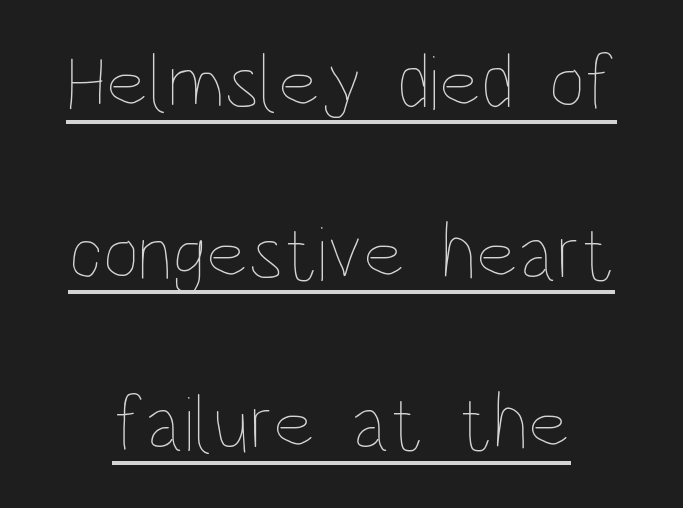
Q: Is the text bold? A: No.
Q: Is the text italic (slanted)? A: No, it is upright.
Q: Is the text underlined? A: Yes.
Q: Is the spacing between letters normal or unusually wide? A: Normal.
Q: Is the spacing between lines tight, normal or loose? A: Loose.
Q: Width (condensed, normal, or wide)? A: Condensed.
Q: Stroke contrast? A: Low.
Q: x-height? A: Large.
Q: Monospaced? A: No.
